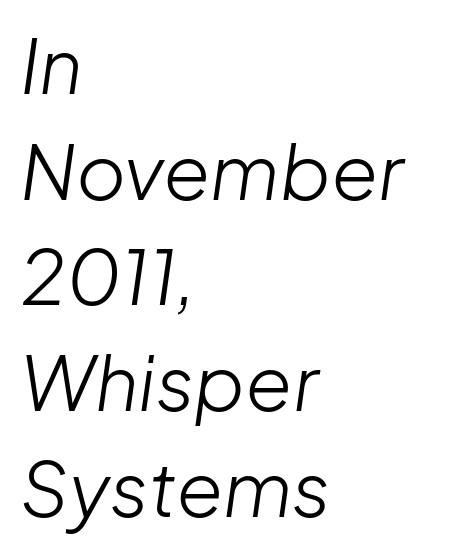
The image shows 76 px light type, italic (leaning right); set left-aligned, normal line spacing (1.39x), normal letter spacing, not underlined; low stroke contrast and a medium x-height.
